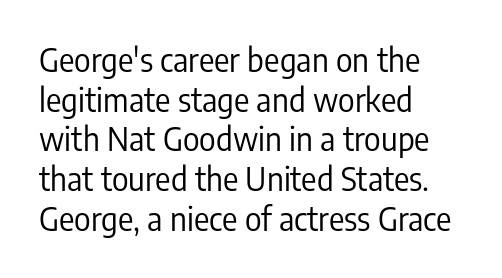
Q: Is the text bold? A: No.
Q: Is the text italic (slanted)? A: No, it is upright.
Q: Is the typeface a serif or a sans-serif typeface? A: Sans-serif.
Q: Is the text underlined? A: No.
Q: How is the paragraph aligned? A: Left-aligned.
Q: Is the spacing between letters normal or unusually wide? A: Normal.
Q: Width (condensed, normal, or wide)? A: Condensed.
Q: Stroke contrast? A: Low.
Q: x-height? A: Medium.
Q: Monospaced? A: No.
